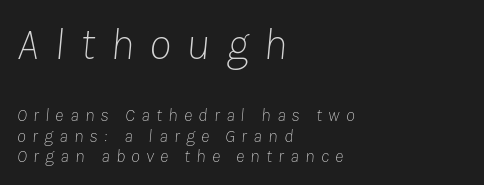
Here the designer chose a conventional face with non-uniform glyph widths. Any mark beneath the type? The region is blank. Spacing between characters has been opened up far beyond the box default. A typesetter would call this leading minimal, almost set solid. The characters are drawn with everyday or finer stroke widths.
